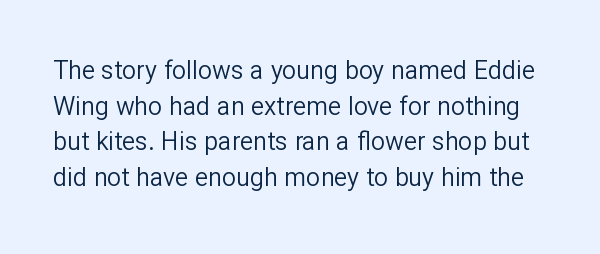
Q: Is the text bold? A: No.
Q: Is the text italic (slanted)? A: No, it is upright.
Q: Is the text underlined? A: No.
Q: Is the spacing between letters normal or unusually wide? A: Normal.
Q: Is the spacing between lines tight, normal or loose? A: Normal.
